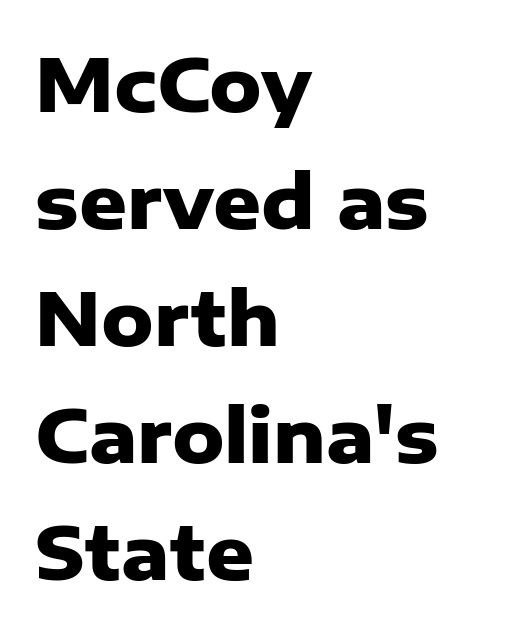
If you measured baseline to baseline, you'd find a middling distance. The glyphs have the mass of a bold cut. Letterform terminals end flat and unadorned throughout the passage. The rendering anchors every line to the left-hand side.
